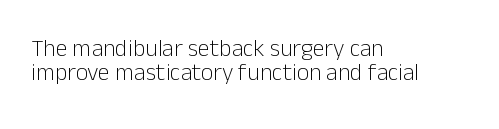
Q: Is the text bold? A: No.
Q: Is the text italic (slanted)? A: No, it is upright.
Q: Is the text underlined? A: No.
Q: How is the paragraph aligned? A: Left-aligned.
Q: Is the spacing between letters normal or unusually wide? A: Normal.
Q: Is the spacing between lines tight, normal or loose? A: Tight.
